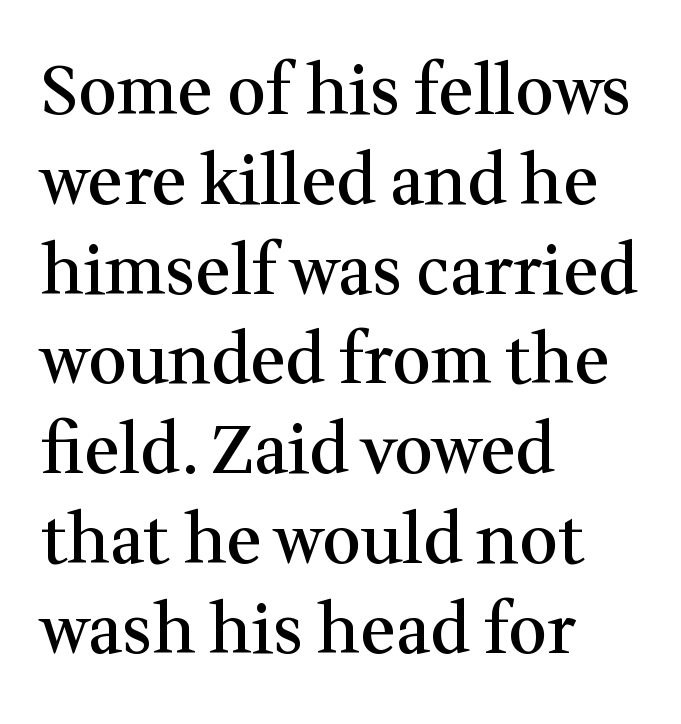
Q: Is the text bold? A: Semi-bold.
Q: Is the text italic (slanted)? A: No, it is upright.
Q: Is the typeface a serif or a sans-serif typeface? A: Serif.
Q: Is the text underlined? A: No.
Q: How is the paragraph aligned? A: Left-aligned.
Q: Is the spacing between letters normal or unusually wide? A: Normal.
Q: Is the spacing between lines tight, normal or loose? A: Normal.
Q: Width (condensed, normal, or wide)? A: Normal.
Q: Stroke contrast? A: Medium.
Q: x-height? A: Medium.
Q: Monospaced? A: No.
